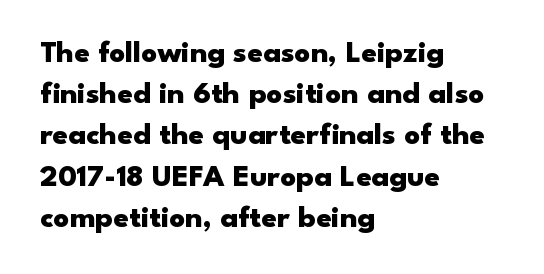
{"serif": "no", "italic": "no", "bold": "yes", "weight": "heavy", "width": "wide", "stroke_contrast": "low", "x_height": "small", "monospaced": "no", "underline": "no", "align": "left", "line_spacing": "normal", "line_spacing_ratio": 1.33, "letter_spacing": "normal", "letter_spacing_em": 0.0, "glyph_px": 31}
